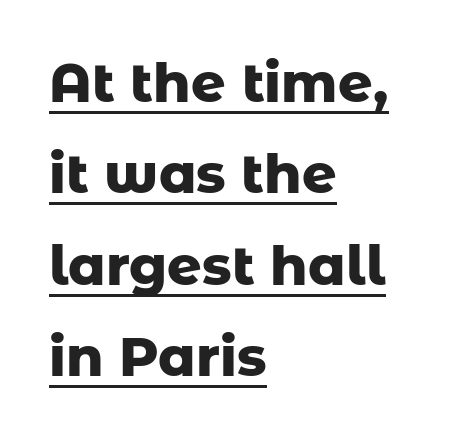
{"serif": "no", "italic": "no", "bold": "yes", "weight": "heavy", "width": "normal", "stroke_contrast": "low", "x_height": "medium", "monospaced": "no", "underline": "yes", "align": "left", "line_spacing": "normal", "line_spacing_ratio": 1.69, "letter_spacing": "normal", "letter_spacing_em": 0.0, "glyph_px": 54}
